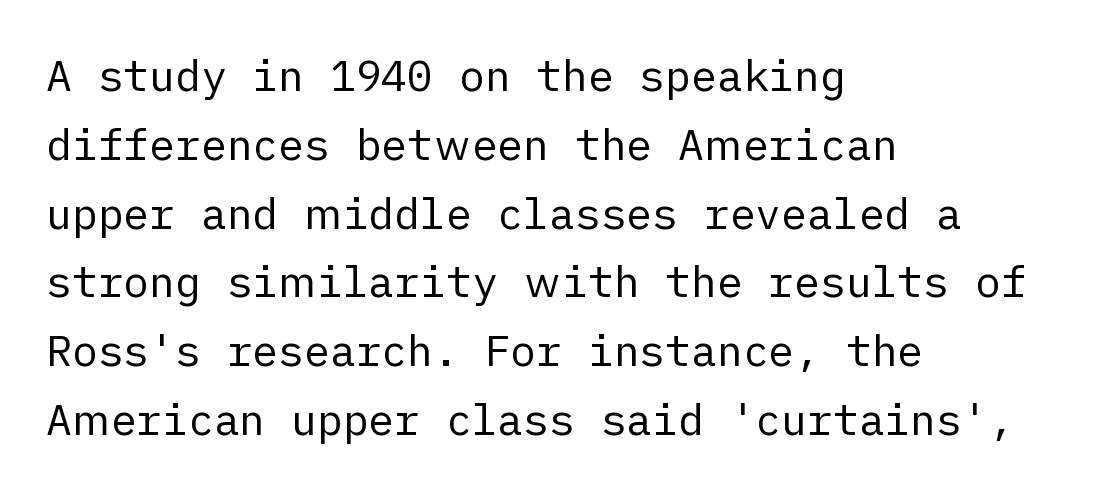
The typesetter chose a ragged-right arrangement here. The typesetting does not lean heavy: it is not bold. Plain, unruled lines of type. These lines are composed in type without serifs.
